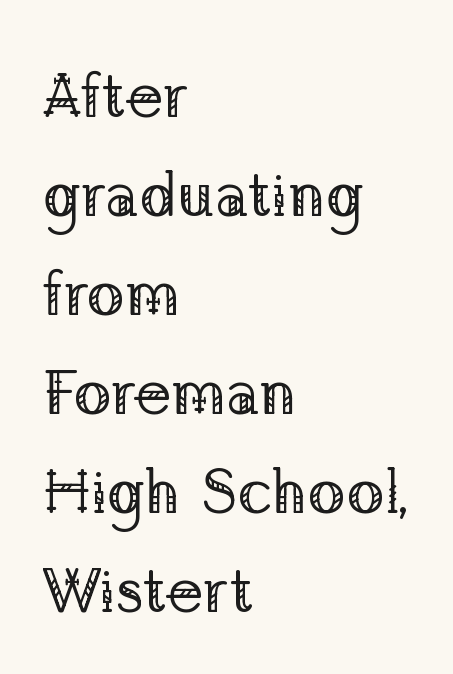
The rendering uses a moderate line-height, typical for paragraphs. This sample has the flowing, uneven cadence of proportional lettering. Typeset ragged right — the left edge is the straight one. Caption: face not bold, strokes unweighted. Quick note: not italic, upright. The glyphs are unaccompanied by any horizontal stroke below them.
